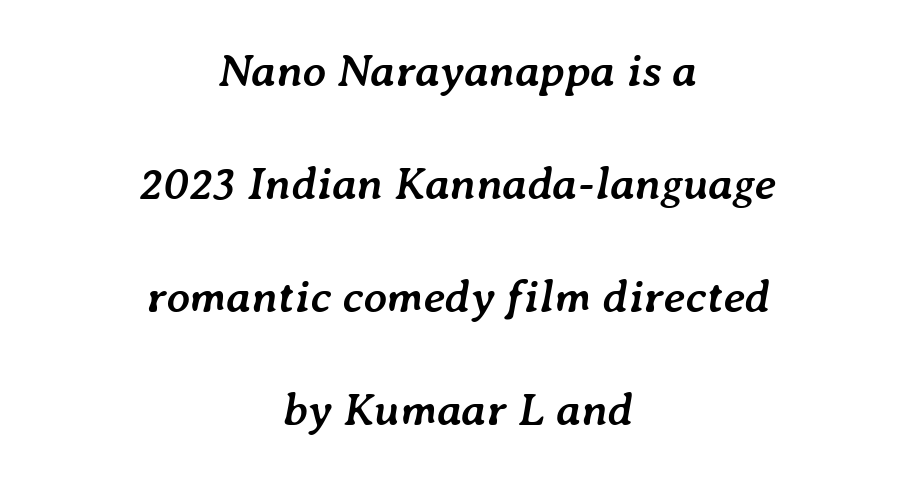
The image shows 46 px semibold type, italic (leaning right); set centered, loose line spacing (2.46x), normal letter spacing, not underlined; low stroke contrast and a medium x-height.
